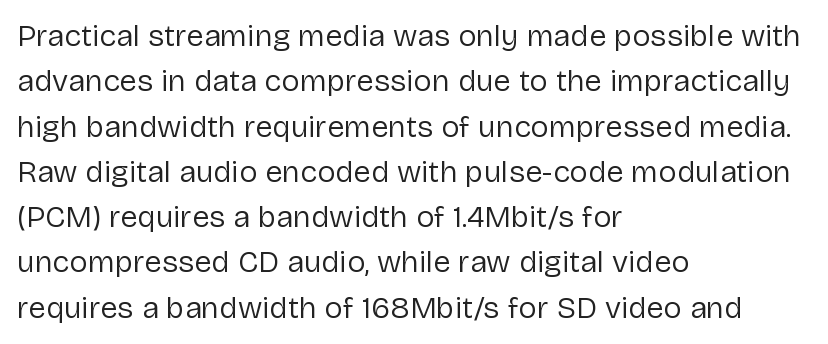
{"serif": "no", "italic": "no", "bold": "no", "weight": "regular", "width": "normal", "stroke_contrast": "low", "x_height": "medium", "monospaced": "no", "underline": "no", "align": "left", "line_spacing": "normal", "line_spacing_ratio": 1.46, "letter_spacing": "normal", "letter_spacing_em": 0.0, "glyph_px": 31}
